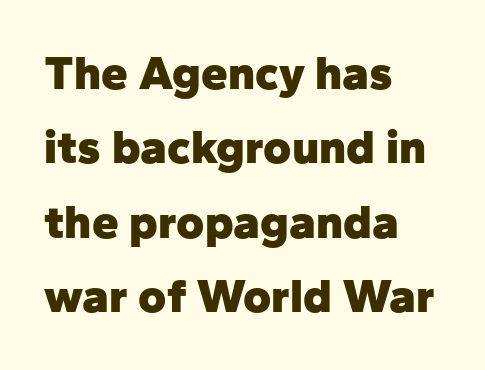
Rows of type keep a routine distance in the vertical direction. A clean baseline with only descenders dipping below it. The specimen reads as upright at a glance. Check where the strokes stop: nothing finishes them off — pure sans. Each line starts at the same left margin while the right side varies.
